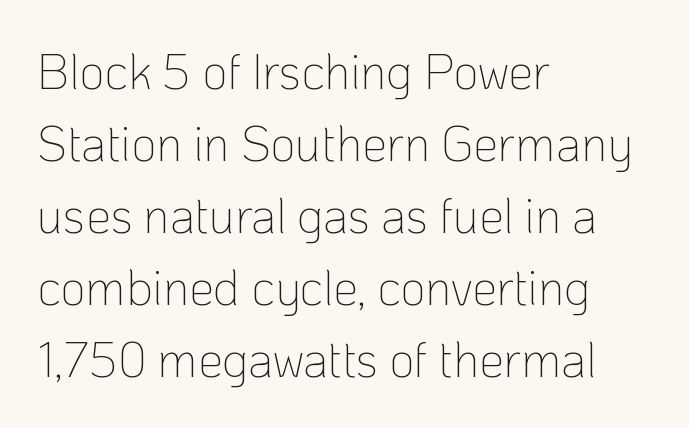
The image shows 49 px thin sans-serif type, upright; set left-aligned, normal line spacing (1.47x), normal letter spacing, not underlined; low stroke contrast and a medium x-height.
